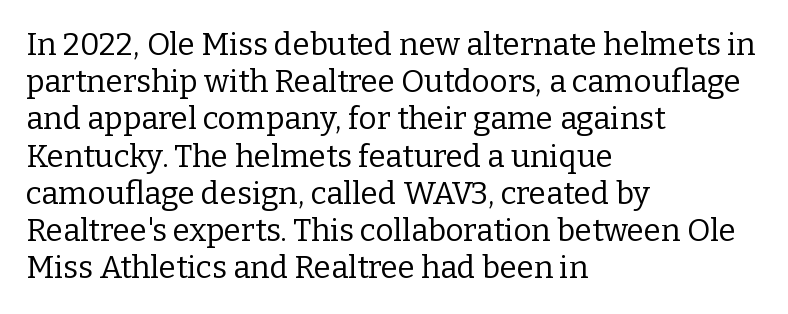
The lettering stays uniformly vertical, giving the passage a roman look. The letters carry serifs — small finishing strokes at the ends of their stems. The line texture is even and compact thanks to regular tracking. One-word summary of the alignment: left.
